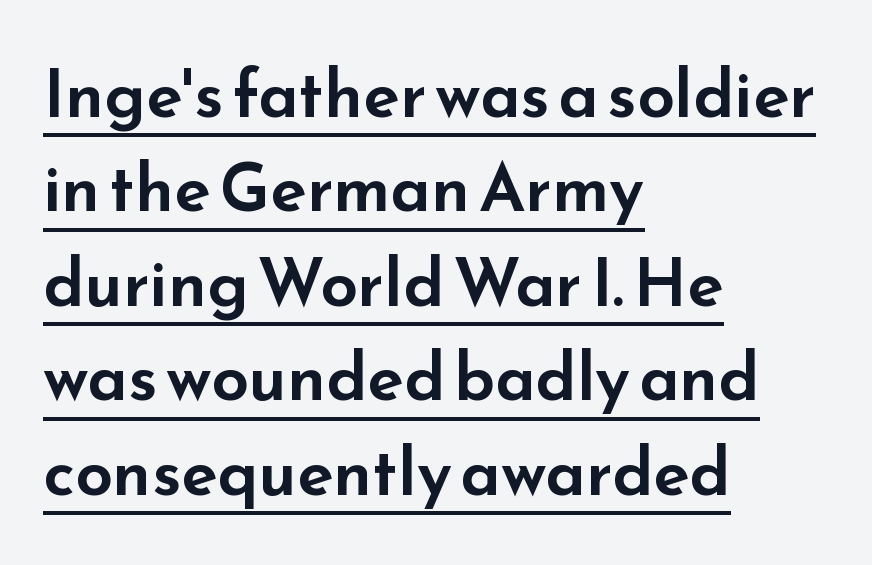
The horizontal fit of the characters is conventional and even. One glance says typical: line gaps are just what's usual. Reading down the block, your eye returns to a fixed left position each line. Do the letters lean? They stand straight.
